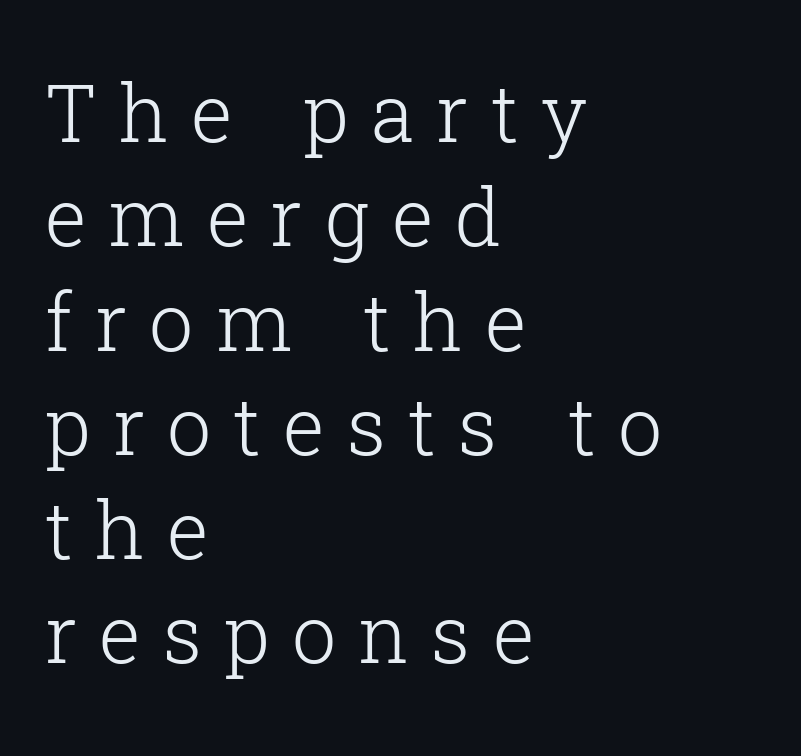
Is there any slant? The stems are plumb. Baseline-to-baseline distance is the conventional proportion of letter height. A clean baseline with only descenders dipping below it. Proportional: the letters do not fall into vertical columns. Characters follow at a spacing far wider than the type designer built in. Reading down the block, your eye returns to a fixed left position each line.
